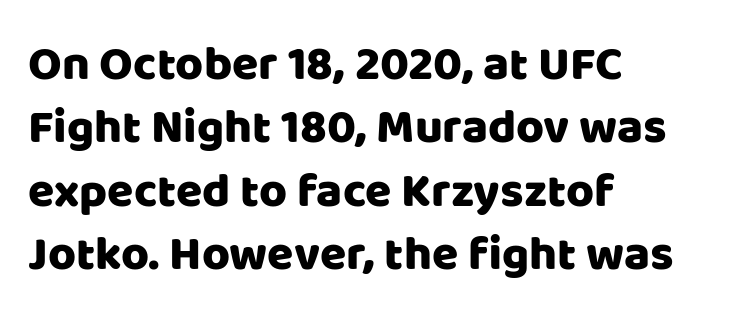
The image shows 48 px sans-serif type, upright; set left-aligned, normal line spacing (1.32x), normal letter spacing, not underlined; low stroke contrast and a large x-height.
